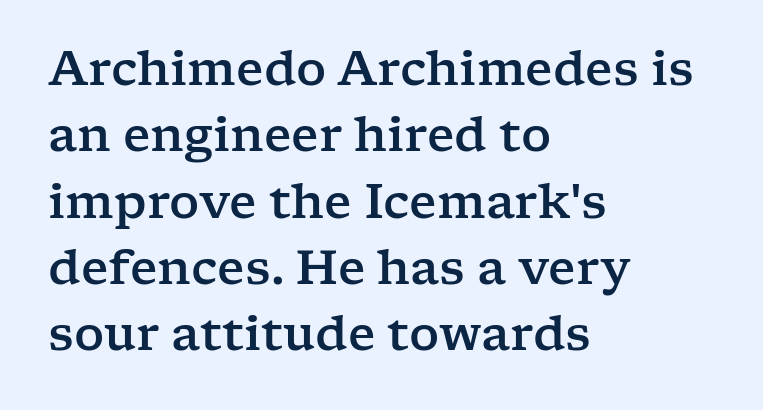
{"serif": "yes", "italic": "no", "width": "wide", "stroke_contrast": "low", "x_height": "medium", "monospaced": "no", "underline": "no", "align": "left", "line_spacing": "normal", "line_spacing_ratio": 1.41, "letter_spacing": "normal", "letter_spacing_em": 0.0, "glyph_px": 47}
